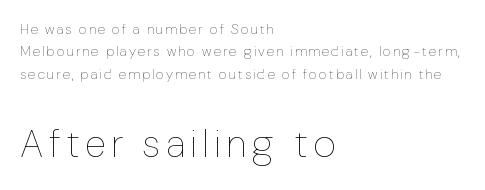
{"italic": "no", "bold": "no", "weight": "thin", "width": "normal", "stroke_contrast": "low", "x_height": "medium", "monospaced": "no", "underline": "no", "align": "left", "line_spacing": "normal", "line_spacing_ratio": 1.59, "larger_block": "second", "size_ratio": 2.79, "glyph_px": 39}
